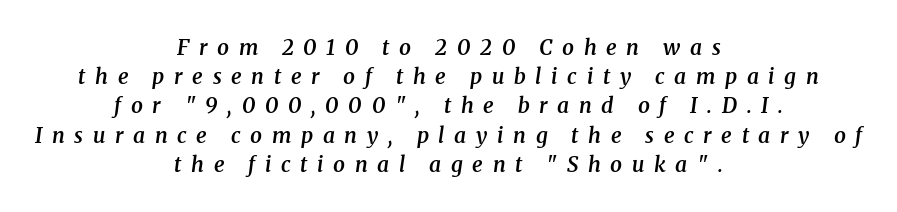
This rendering features lettering with no underline. The rendering applies a slant to the glyphs. The tracking reads as deliberately expanded to a designer's eye. In CSS terms this would be text-align: center.
